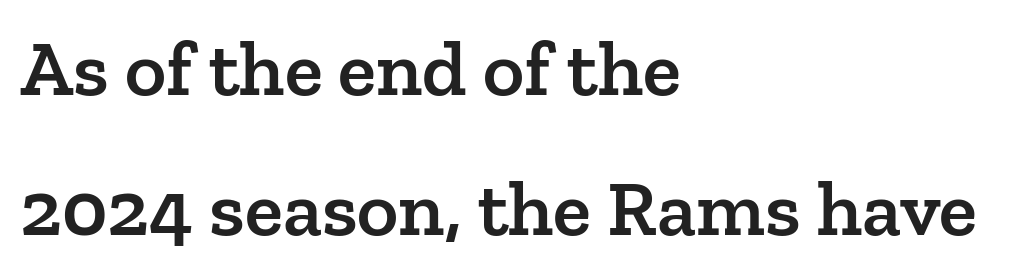
Each letter keeps its own natural width here, so spacing adapts to shape. A typesetter would label this face a serif. Here the glyphs are tracked normally, forming tight word shapes. The rendering anchors every line to the left-hand side. Moderately thickened strokes mark this as semibold type.
